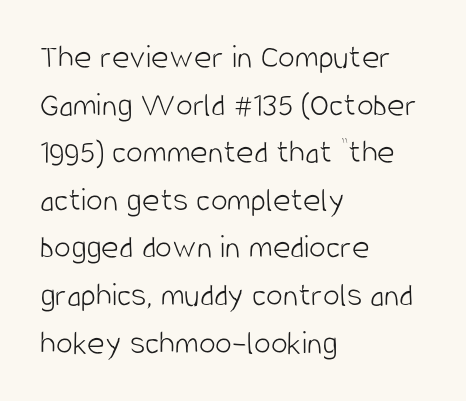
Q: Is the text bold? A: No.
Q: Is the text italic (slanted)? A: No, it is upright.
Q: Is the typeface a serif or a sans-serif typeface? A: Sans-serif.
Q: Is the text underlined? A: No.
Q: How is the paragraph aligned? A: Left-aligned.
Q: Is the spacing between letters normal or unusually wide? A: Normal.
Q: Is the spacing between lines tight, normal or loose? A: Normal.
Q: Width (condensed, normal, or wide)? A: Condensed.
Q: Stroke contrast? A: Low.
Q: x-height? A: Large.
Q: Monospaced? A: No.
